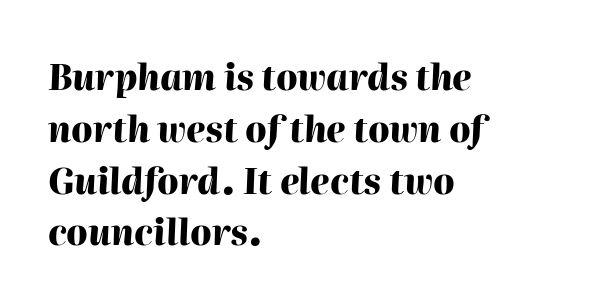
Q: Is the text bold? A: Yes.
Q: Is the text italic (slanted)? A: Yes, it leans right by about 2 degrees.
Q: Is the text underlined? A: No.
Q: How is the paragraph aligned? A: Left-aligned.
Q: Is the spacing between letters normal or unusually wide? A: Normal.
Q: Is the spacing between lines tight, normal or loose? A: Normal.
Q: Width (condensed, normal, or wide)? A: Normal.
Q: Stroke contrast? A: High.
Q: x-height? A: Medium.
Q: Monospaced? A: No.
